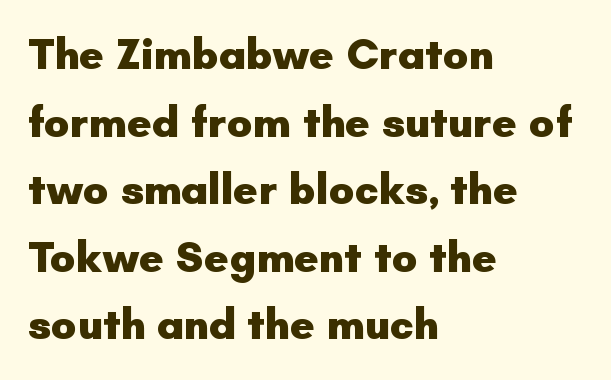
{"serif": "no", "italic": "no", "bold": "yes", "weight": "heavy", "width": "normal", "stroke_contrast": "low", "x_height": "small", "monospaced": "no", "underline": "no", "align": "left", "line_spacing": "normal", "line_spacing_ratio": 1.57, "letter_spacing": "normal", "letter_spacing_em": 0.0, "glyph_px": 43}
